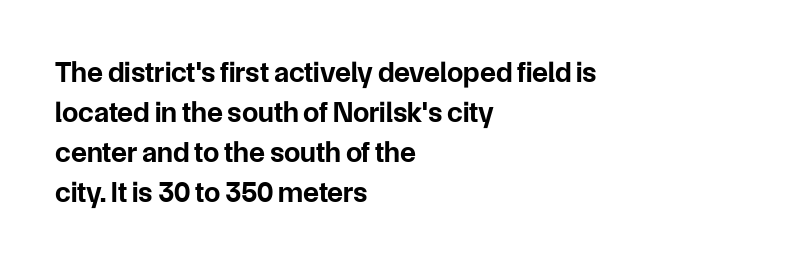
The image shows 29 px bold sans-serif type, upright; set left-aligned, normal line spacing (1.38x), normal letter spacing, not underlined; low stroke contrast and a medium x-height.
